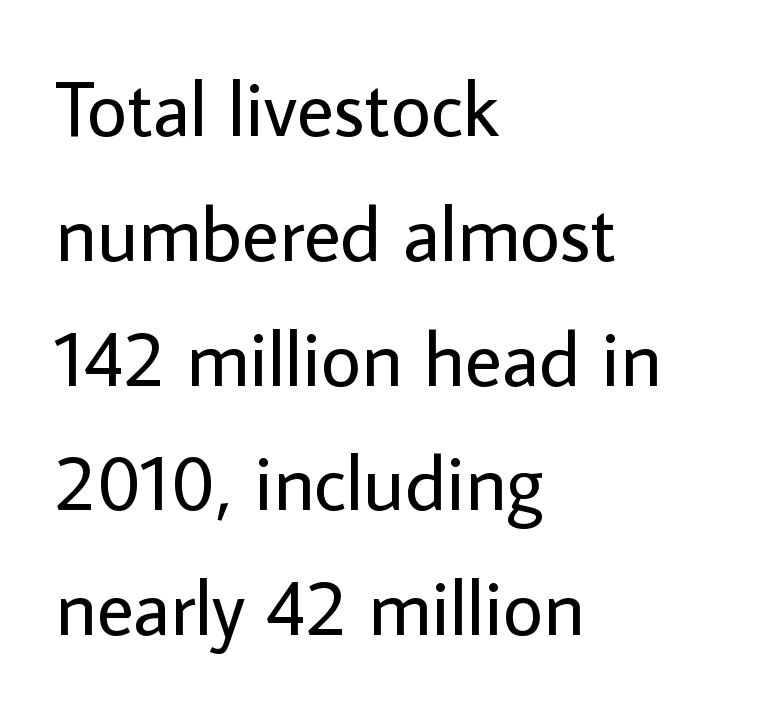
{"serif": "no", "italic": "no", "bold": "no", "weight": "regular", "width": "normal", "stroke_contrast": "low", "x_height": "medium", "monospaced": "no", "underline": "no", "align": "left", "line_spacing": "normal", "line_spacing_ratio": 1.6, "letter_spacing": "normal", "letter_spacing_em": 0.0, "glyph_px": 78}
